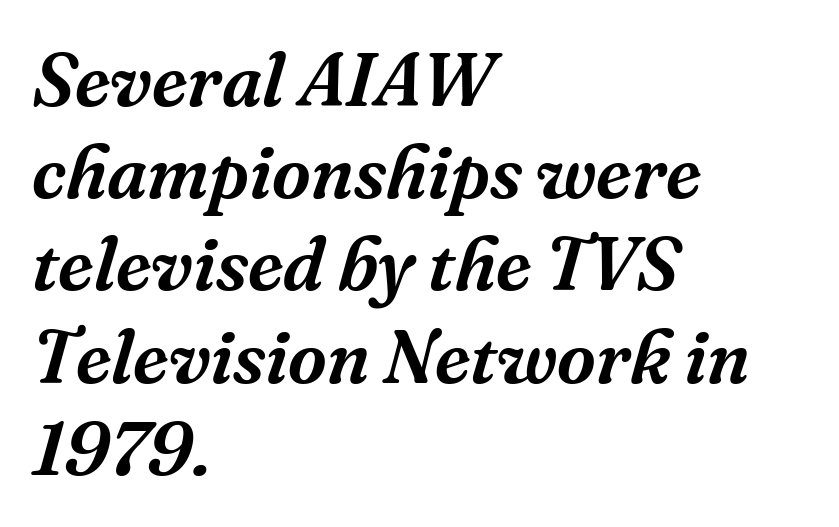
{"serif": "yes", "italic": "yes", "lean": "right", "slant_degrees": 16, "width": "normal", "stroke_contrast": "medium", "x_height": "medium", "monospaced": "no", "underline": "no", "align": "left", "line_spacing_ratio": 1.23, "letter_spacing": "normal", "letter_spacing_em": 0.0, "glyph_px": 75}
